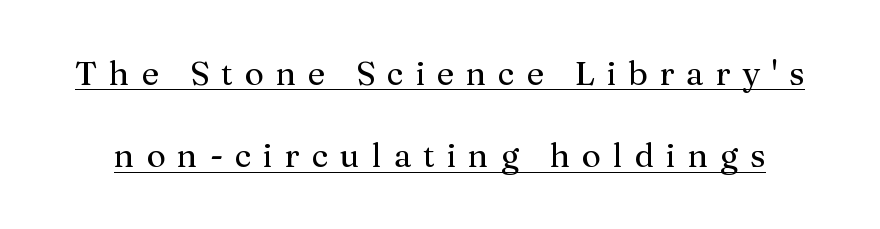
A typesetter would call this heavily tracked-out type. Serif or sans? Serif — the stroke terminals have little feet. The letters stand straight up with perfectly vertical stems. The strokes carry an ordinary text weight at most. Proportional: the letters do not fall into vertical columns.
